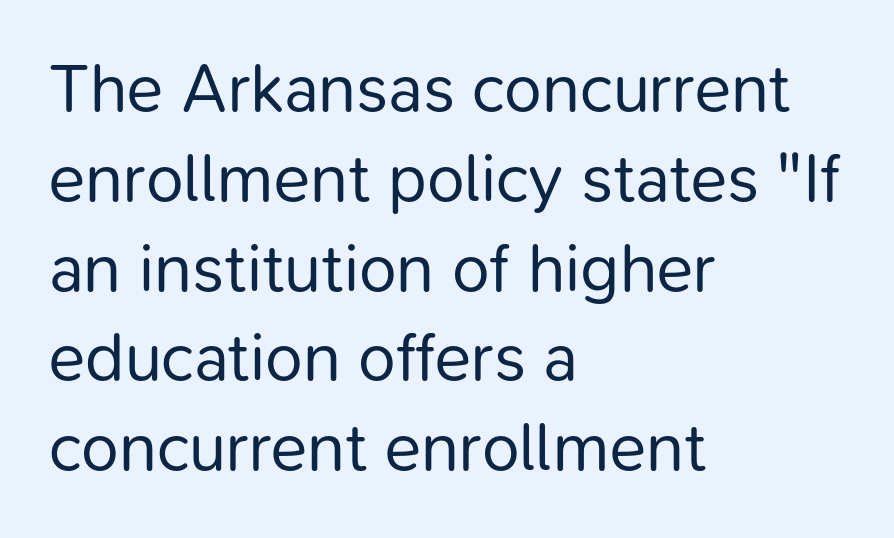
The image shows 68 px regular-weight sans-serif type, upright; set left-aligned, normal line spacing (1.32x), normal letter spacing, not underlined; low stroke contrast and a medium x-height.
